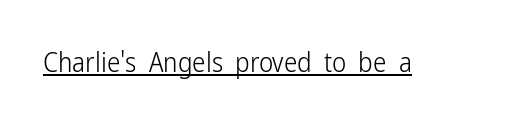
Q: Is the text bold? A: No.
Q: Is the text italic (slanted)? A: No, it is upright.
Q: Is the text underlined? A: Yes.
Q: Is the spacing between letters normal or unusually wide? A: Normal.
